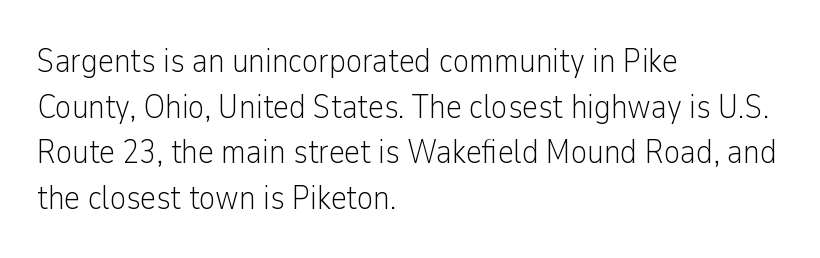
Between one letter and the next there's only the usual sliver of space. Students, observe: this is what conventionally led text looks like. You could not count columns in this text — the font is proportionally spaced. The paragraph has a hard left edge and a soft right edge. The space directly below the letters is spotless.
